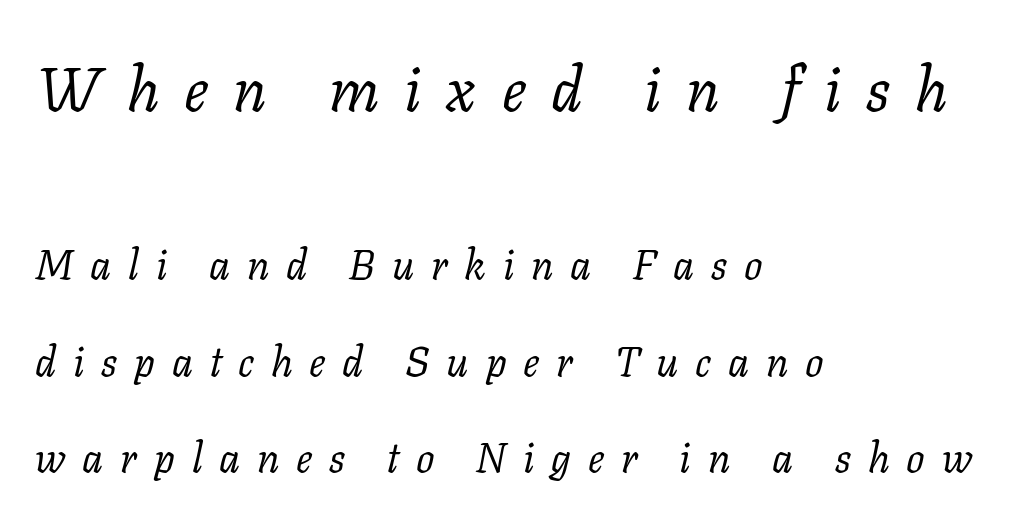
The image shows 61 px regular-weight serif type, italic (leaning right); set left-aligned, loose line spacing (2.36x), unusually wide letter spacing (+0.41 em), not underlined; the first (top) block is 1.49x larger; low stroke contrast and a medium x-height.
